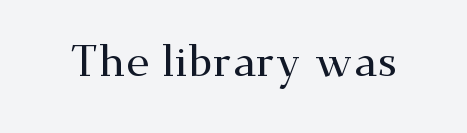
Q: Is the text italic (slanted)? A: No, it is upright.
Q: Is the typeface a serif or a sans-serif typeface? A: Serif.
Q: Is the text underlined? A: No.
Q: Is the spacing between letters normal or unusually wide? A: Normal.
Q: Width (condensed, normal, or wide)? A: Wide.
Q: Stroke contrast? A: Medium.
Q: x-height? A: Small.
Q: Monospaced? A: No.
